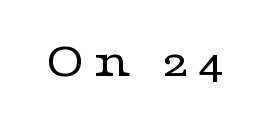
The image shows 51 px regular-weight, wide serif type, upright; set not underlined; low stroke contrast and a medium x-height.
